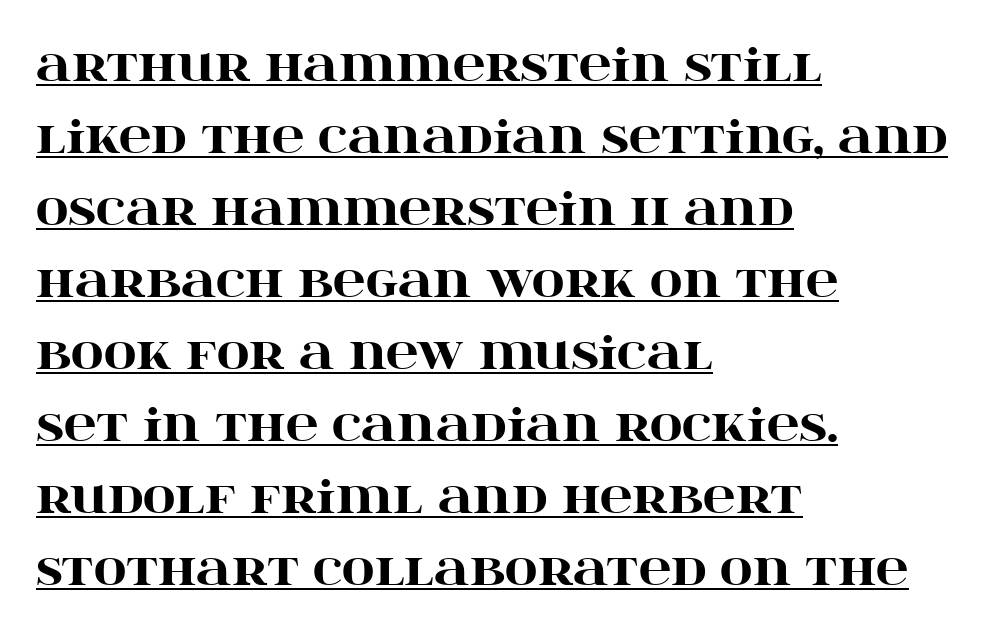
The letters advance in unequal steps, a hallmark of proportional type. Is the type bold? Yes — the strokes are clearly thick and heavy. Each new line begins a customary step beneath the previous one. Compared with a centered layout, this one pins lines to the left instead. Letterform terminals end in serifs throughout the passage.
